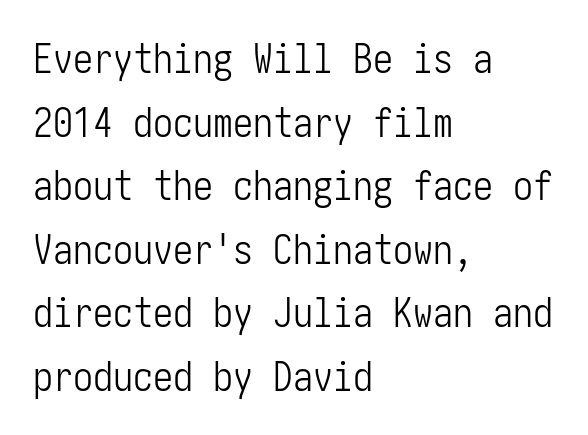
Q: Is the text bold? A: No.
Q: Is the text italic (slanted)? A: No, it is upright.
Q: Is the typeface a serif or a sans-serif typeface? A: Sans-serif.
Q: Is the text underlined? A: No.
Q: How is the paragraph aligned? A: Left-aligned.
Q: Is the spacing between letters normal or unusually wide? A: Normal.
Q: Is the spacing between lines tight, normal or loose? A: Normal.
Q: Width (condensed, normal, or wide)? A: Condensed.
Q: Stroke contrast? A: Low.
Q: x-height? A: Medium.
